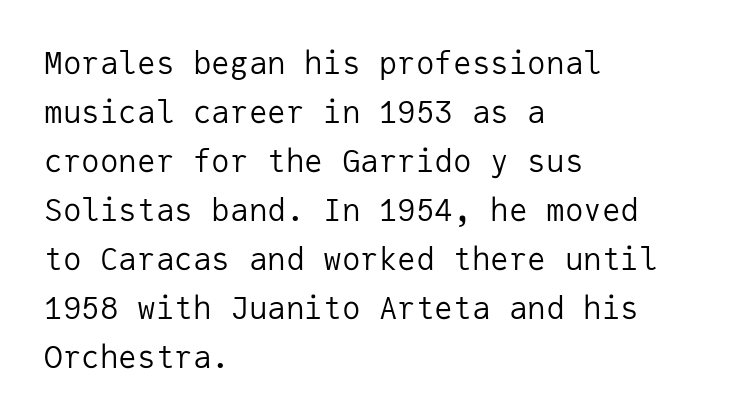
Quick note: underline off. A quiet, ordinary-to-light weight characterises the typeface. A typesetter would call this monospace, since all characters share one set width. Vertically, the passage feels balanced, rows spaced as you'd expect. Is the letter spacing exaggerated? No — it looks like the ordinary default.
